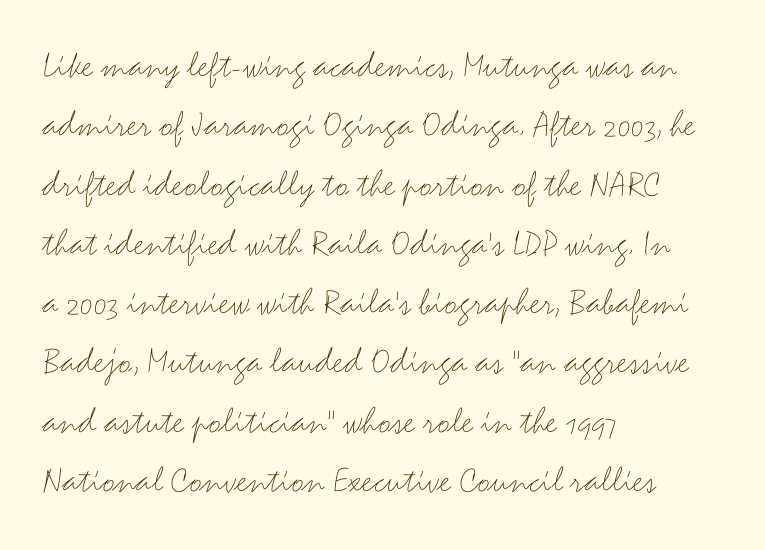
Typographically, this falls in the sans-serif category. Whoever set this chose a conventional vertical rhythm. The font sits on the lighter half of the weight spectrum, regular included. Is the block centered? No — it sits flush against the left margin. Check the space under the baseline: it is left empty.
